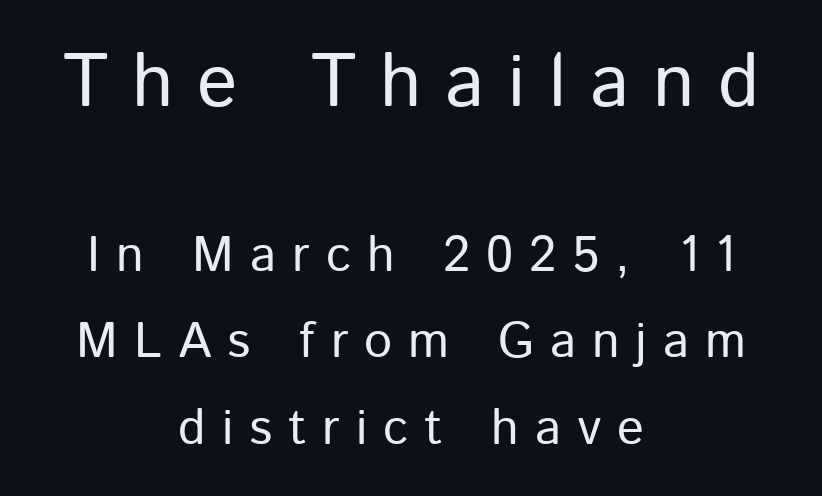
I'd call this a sans setting — the letters go barefoot. In this sample the first text group is rendered at the bigger scale. Descender tails drop into unmarked territory. The letters stand upright; this is a roman face. The face used here is proportionally spaced, like ordinary book or web type. The letterforms sit at book weight or below.
